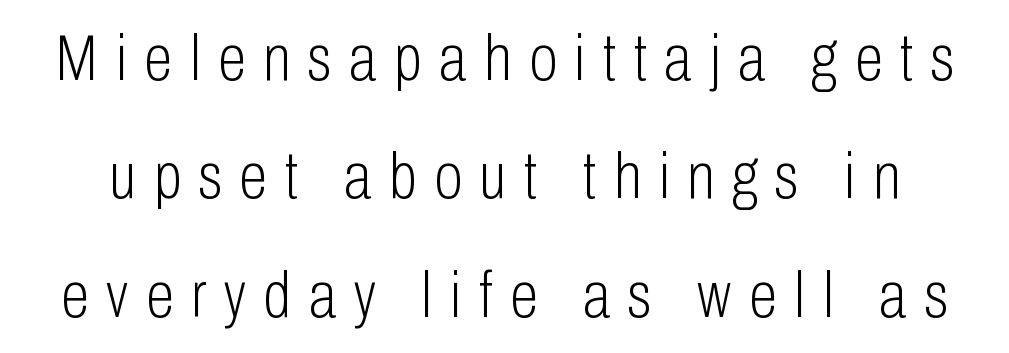
{"serif": "no", "italic": "no", "bold": "no", "weight": "light", "width": "condensed", "stroke_contrast": "low", "x_height": "medium", "monospaced": "no", "underline": "no", "line_spacing_ratio": 1.82, "letter_spacing": "wide", "letter_spacing_em": 0.27, "glyph_px": 65}
